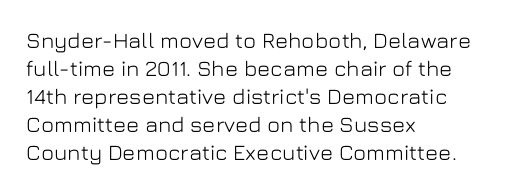
{"italic": "no", "underline": "no", "align": "left", "line_spacing": "normal", "line_spacing_ratio": 1.27, "letter_spacing": "normal", "letter_spacing_em": 0.0, "glyph_px": 22}
